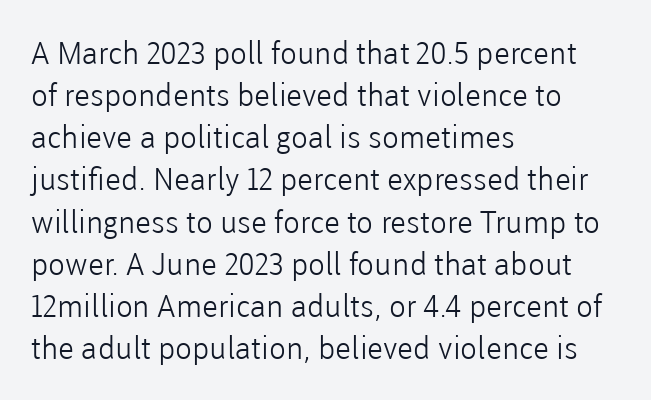
The image shows 31 px light sans-serif type, upright; set left-aligned, normal line spacing (1.36x), normal letter spacing, not underlined; low stroke contrast and a medium x-height.
